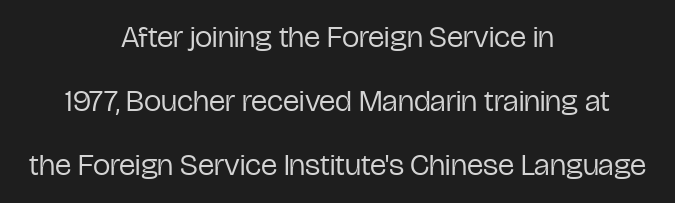
{"serif": "no", "italic": "no", "bold": "no", "weight": "regular", "width": "condensed", "stroke_contrast": "low", "x_height": "medium", "monospaced": "no", "underline": "no", "align": "center", "line_spacing": "loose", "line_spacing_ratio": 2.07, "letter_spacing": "normal", "letter_spacing_em": 0.0, "glyph_px": 31}
